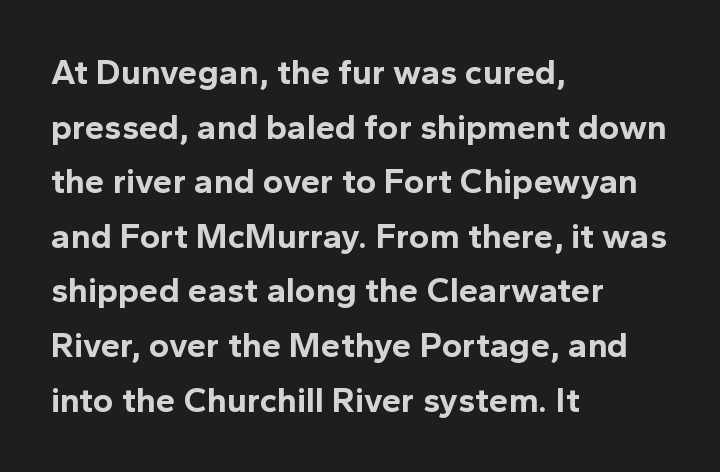
{"serif": "no", "italic": "no", "bold": "yes", "weight": "bold", "width": "normal", "x_height": "medium", "monospaced": "no", "underline": "no", "align": "left", "line_spacing": "normal", "line_spacing_ratio": 1.56, "letter_spacing": "normal", "letter_spacing_em": 0.0, "glyph_px": 35}
